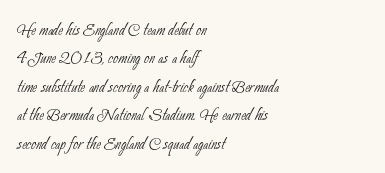
Q: Is the text bold? A: No.
Q: Is the text underlined? A: No.
Q: How is the paragraph aligned? A: Left-aligned.
Q: Is the spacing between letters normal or unusually wide? A: Normal.
Q: Is the spacing between lines tight, normal or loose? A: Normal.
